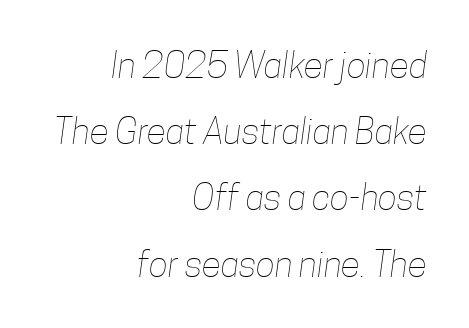
Glyph-to-glyph distance matches everyday printed text. The foot of each line stays bare and open. Caption: face not bold, strokes unweighted. The passage is arranged like a letterhead date or caption credit — flush right.
